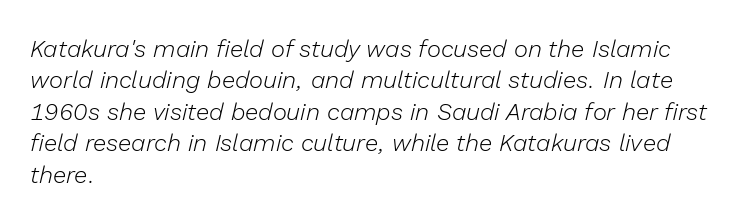
Q: Is the text bold? A: No.
Q: Is the text italic (slanted)? A: Yes, it leans right by about 13 degrees.
Q: Is the text underlined? A: No.
Q: How is the paragraph aligned? A: Left-aligned.
Q: Is the spacing between letters normal or unusually wide? A: Normal.
Q: Is the spacing between lines tight, normal or loose? A: Normal.
